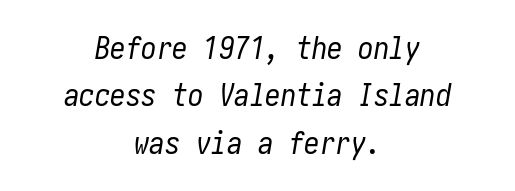
{"italic": "yes", "lean": "right", "slant_degrees": 10, "bold": "no", "weight": "regular", "width": "condensed", "stroke_contrast": "low", "x_height": "medium", "underline": "no", "align": "center", "line_spacing": "normal", "line_spacing_ratio": 1.53, "letter_spacing": "normal", "letter_spacing_em": 0.0, "glyph_px": 31}
